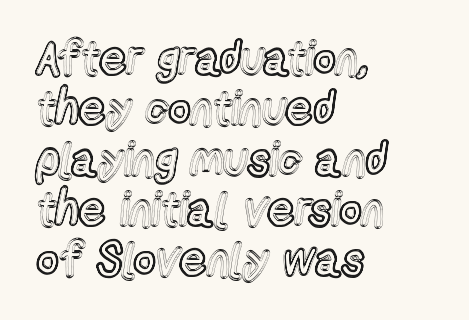
The image shows 47 px condensed type; set left-aligned, tight line spacing (1.07x), normal letter spacing, not underlined; a medium x-height.
